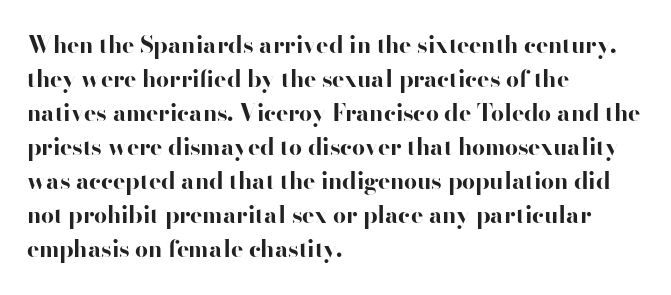
The strip under each line holds only bare page. How are the letters spaced? Ordinarily, with no added tracking. Line spacing here is normal. This rendering uses left alignment, leaving the right contour irregular. When letters stand straight like this, we call the style roman or upright. The rendering uses a bold face; every stroke is thick and dark.
